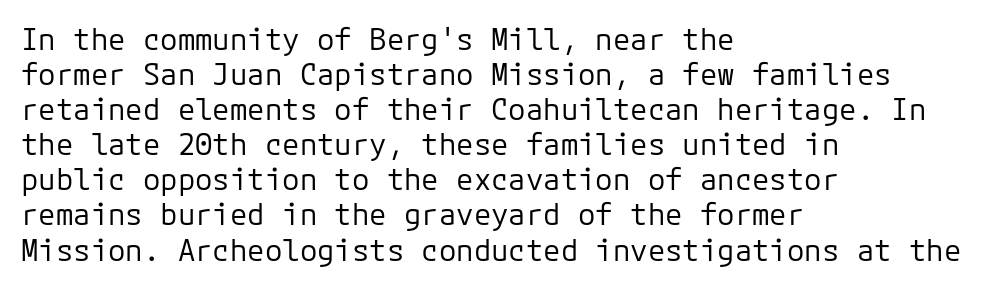
The type is set solid horizontally, with unmodified tracking. Monospaced: the letters line up in strict vertical columns. Nope, not italic — everything's standing straight. Has an underline been added? It has not. The weight tops out at a normal text grade.
